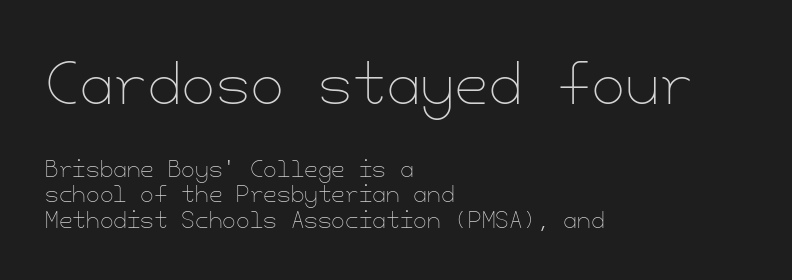
The image shows 55 px thin type, upright; set left-aligned, line spacing 1.16x, normal letter spacing, not underlined; the first (top) block is 2.5x larger; low stroke contrast and a small x-height.
